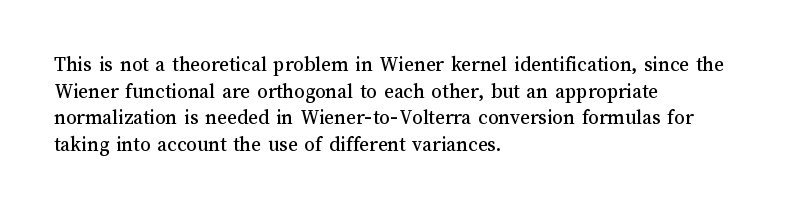
Q: Is the text italic (slanted)? A: No, it is upright.
Q: Is the text underlined? A: No.
Q: How is the paragraph aligned? A: Left-aligned.
Q: Is the spacing between letters normal or unusually wide? A: Normal.
Q: Is the spacing between lines tight, normal or loose? A: Normal.
